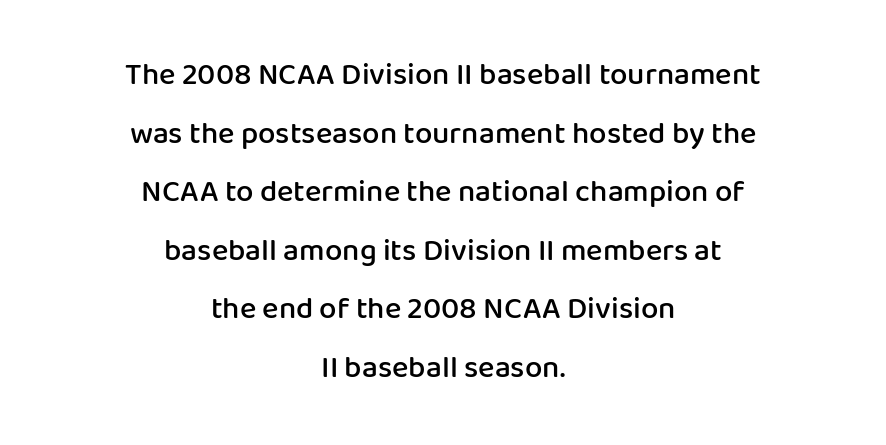
The image shows 31 px semibold sans-serif type, upright; set centered, line spacing 1.89x, normal letter spacing, not underlined; low stroke contrast and a medium x-height.
